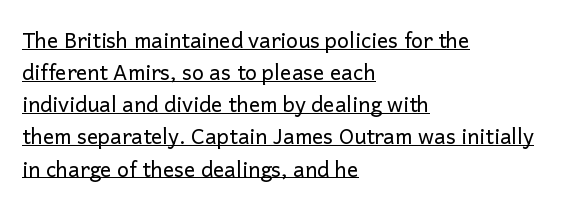
Inter-character spacing is left at the font's built-in metrics. Layout note: lines flush left. Students, observe: this is what conventionally led text looks like. You can tell it's not italic because the verticals are truly vertical.
